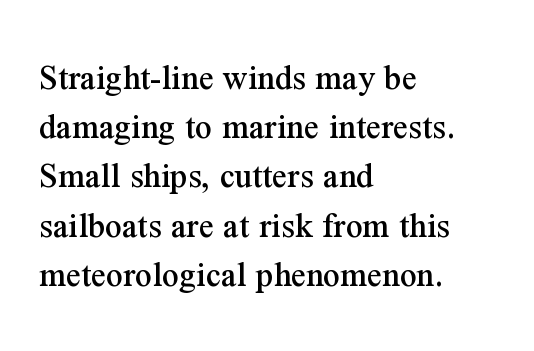
The image shows 37 px serif type, upright; set left-aligned, normal line spacing (1.33x), normal letter spacing, not underlined; medium stroke contrast and a medium x-height.
